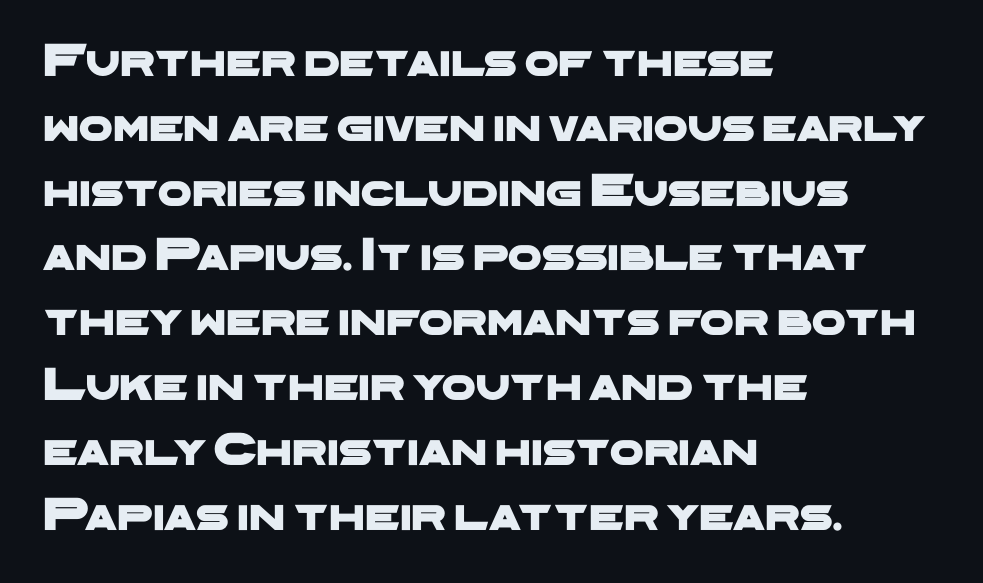
{"serif": "no", "width": "wide", "stroke_contrast": "low", "x_height": "medium", "monospaced": "no", "underline": "no", "align": "left", "line_spacing": "normal", "line_spacing_ratio": 1.35, "letter_spacing": "normal", "letter_spacing_em": 0.0, "glyph_px": 48}
